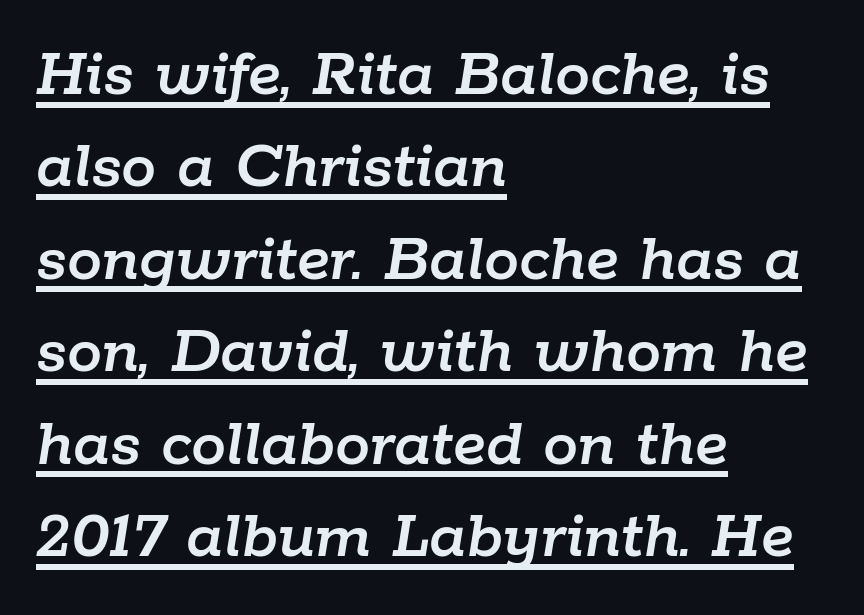
Q: Is the text italic (slanted)? A: Yes, it leans right by about 9 degrees.
Q: Is the text underlined? A: Yes.
Q: How is the paragraph aligned? A: Left-aligned.
Q: Is the spacing between letters normal or unusually wide? A: Normal.
Q: Is the spacing between lines tight, normal or loose? A: Normal.
Q: Width (condensed, normal, or wide)? A: Normal.
Q: Stroke contrast? A: Low.
Q: x-height? A: Medium.
Q: Monospaced? A: No.
